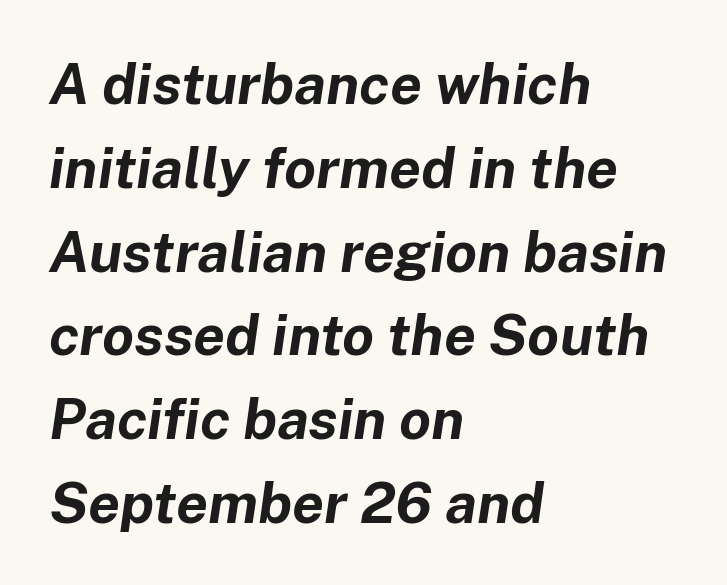
This is heavy type, rendered in bold. Is this a fixed-width face? No — the glyphs have proportional, varying widths. Horizontal bands of white between lines are of average thickness. The lettering tilts uniformly, giving the passage an italic look. The letterforms sit shoulder to shoulder at normal distance. Left-aligned paragraph, ragged on the right.
